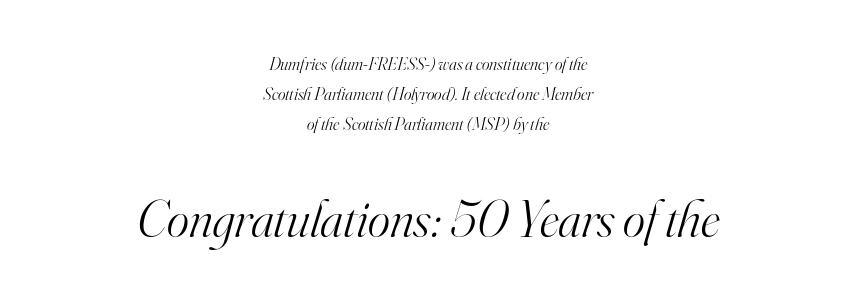
{"serif": "yes", "italic": "yes", "lean": "right", "slant_degrees": 16, "bold": "no", "weight": "light", "width": "normal", "stroke_contrast": "high", "x_height": "small", "monospaced": "no", "underline": "no", "align": "center", "line_spacing": "normal", "line_spacing_ratio": 1.68, "letter_spacing": "normal", "letter_spacing_em": 0.0, "larger_block": "second", "size_ratio": 2.94, "glyph_px": 53}
